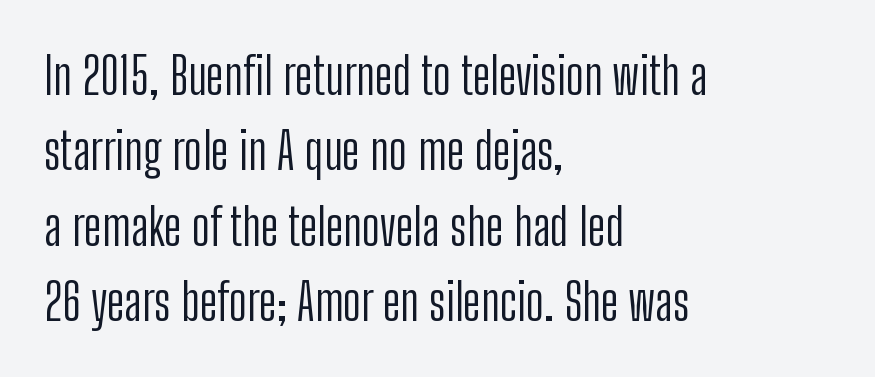
{"serif": "no", "italic": "no", "bold": "no", "weight": "light", "width": "condensed", "stroke_contrast": "low", "x_height": "medium", "monospaced": "no", "underline": "no", "align": "left", "line_spacing": "normal", "line_spacing_ratio": 1.48, "letter_spacing": "normal", "letter_spacing_em": 0.0, "glyph_px": 51}
